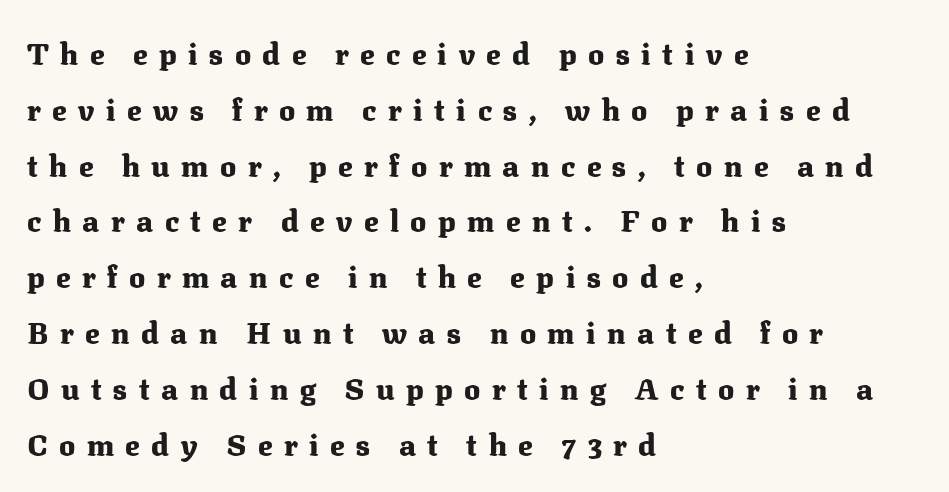
Q: Is the text bold? A: Yes.
Q: Is the text italic (slanted)? A: No, it is upright.
Q: Is the typeface a serif or a sans-serif typeface? A: Serif.
Q: Is the text underlined? A: No.
Q: How is the paragraph aligned? A: Left-aligned.
Q: Is the spacing between letters normal or unusually wide? A: Unusually wide.
Q: Width (condensed, normal, or wide)? A: Normal.
Q: Stroke contrast? A: Medium.
Q: x-height? A: Medium.
Q: Monospaced? A: No.
